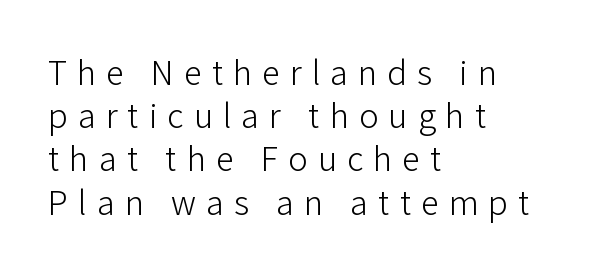
There is plenty of visible air inserted between adjacent glyphs. Serif or sans? Sans — the stroke terminals are bare. The specimen reads as upright at a glance. Weight: in the light-to-regular range. A typesetter would call this proportional, since set widths differ per character. Just letters on the line, the space beneath them empty.
